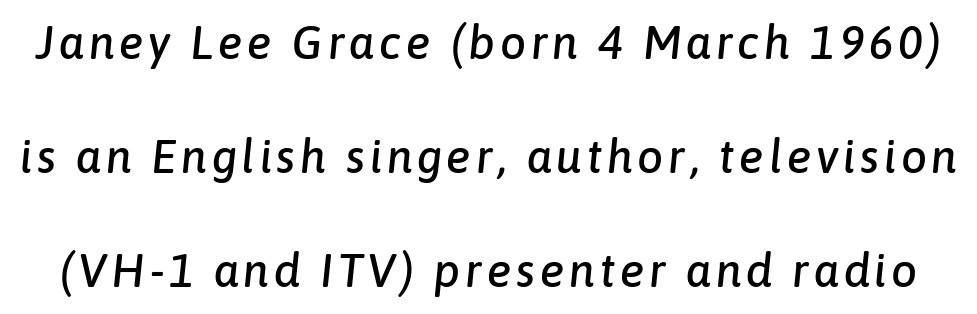
It's the slanting kind of type. Each row of text sits above clean, open space. Looks like regular typesetting: each glyph gets only the width it needs. Regarding leading, the lines here are spaced well apart.
